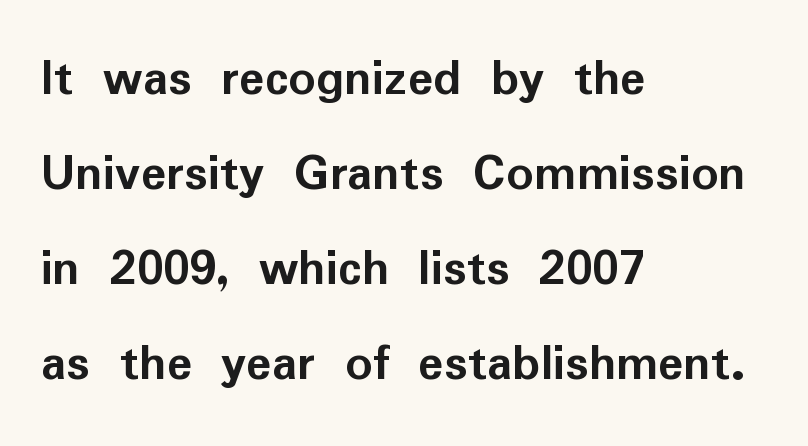
Q: Is the text bold? A: Yes.
Q: Is the text italic (slanted)? A: No, it is upright.
Q: Is the typeface a serif or a sans-serif typeface? A: Sans-serif.
Q: Is the text underlined? A: No.
Q: How is the paragraph aligned? A: Left-aligned.
Q: Is the spacing between letters normal or unusually wide? A: Normal.
Q: Width (condensed, normal, or wide)? A: Normal.
Q: Stroke contrast? A: Low.
Q: x-height? A: Medium.
Q: Monospaced? A: No.
